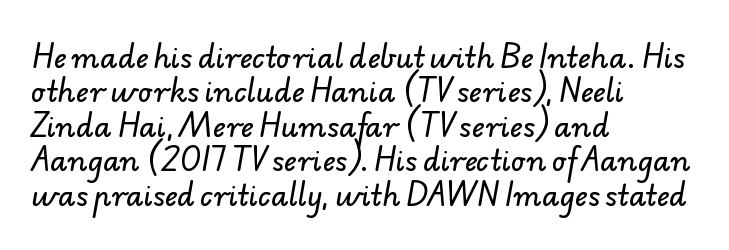
{"serif": "no", "width": "normal", "stroke_contrast": "low", "x_height": "small", "monospaced": "no", "underline": "no", "align": "left", "line_spacing_ratio": 1.23, "letter_spacing": "normal", "letter_spacing_em": 0.0, "glyph_px": 28}
